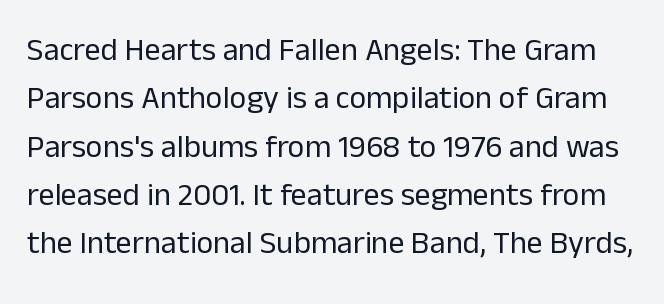
Nope, no serifs anywhere on these letters. Bold? No — there's no thickening of the strokes. Has an underline been added? It has not. Honestly, the row spacing looks completely unremarkable. Nope, not italic — everything's standing straight. Each word holds together tightly as a unit, with standard inter-letter gaps.
